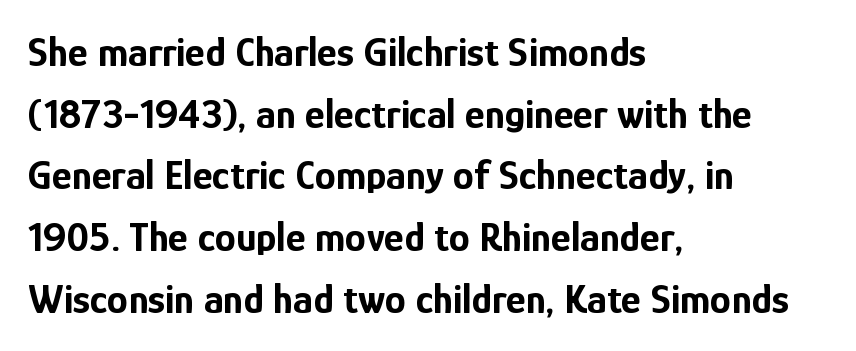
Q: Is the text bold? A: Yes.
Q: Is the text italic (slanted)? A: No, it is upright.
Q: Is the typeface a serif or a sans-serif typeface? A: Sans-serif.
Q: Is the text underlined? A: No.
Q: How is the paragraph aligned? A: Left-aligned.
Q: Is the spacing between letters normal or unusually wide? A: Normal.
Q: Is the spacing between lines tight, normal or loose? A: Normal.
Q: Width (condensed, normal, or wide)? A: Condensed.
Q: Stroke contrast? A: Low.
Q: x-height? A: Medium.
Q: Monospaced? A: No.
